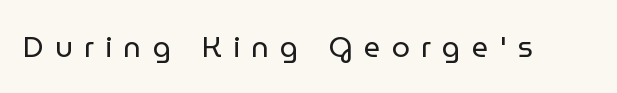
Style check: upright. Unbolded letterforms with no extra heft. Is the letter spacing exaggerated? Yes — the characters are pushed far apart. Descenders hang freely into open space. Nothing sits at the stroke ends, so this counts as sans-serif. Character widths vary here, with narrow letters taking less room than wide ones.
